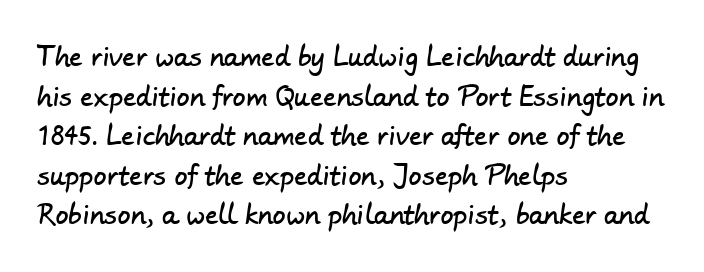
The passage shown is not underscored anywhere. Regarding leading, the lines here are spaced in the standard way. Line starts are locked; line ends wander. No extra tracking has been applied to these lines.
